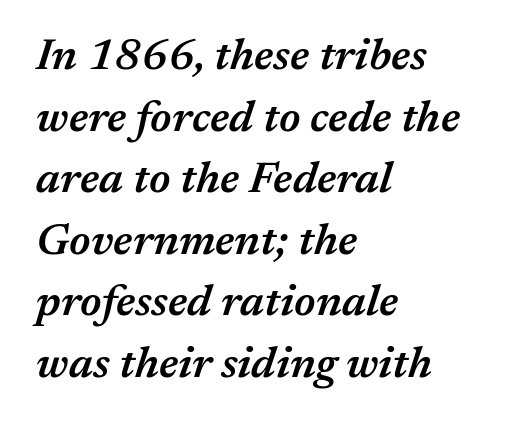
Line starts are locked; line ends wander. If you measured baseline to baseline, you'd find a middling distance. The font's italic variant was chosen for this text. Does extra space separate the letters? No, they use regular spacing. You could not count columns in this text — the font is proportionally spaced.
